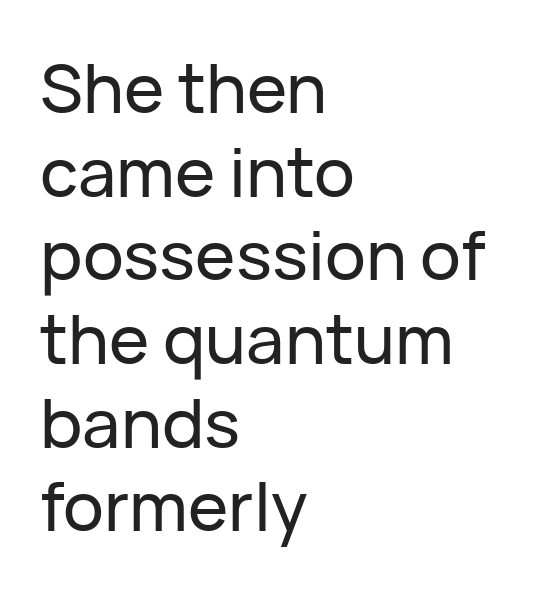
Q: Is the text italic (slanted)? A: No, it is upright.
Q: Is the typeface a serif or a sans-serif typeface? A: Sans-serif.
Q: Is the text underlined? A: No.
Q: How is the paragraph aligned? A: Left-aligned.
Q: Is the spacing between letters normal or unusually wide? A: Normal.
Q: Width (condensed, normal, or wide)? A: Normal.
Q: Stroke contrast? A: Low.
Q: x-height? A: Medium.
Q: Monospaced? A: No.
